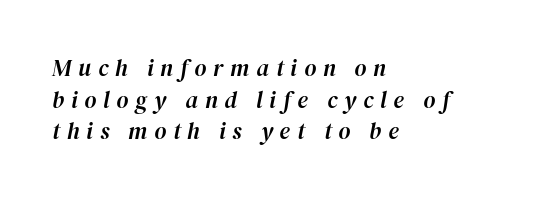
Q: Is the text italic (slanted)? A: Yes, it leans right by about 12 degrees.
Q: Is the text underlined? A: No.
Q: How is the paragraph aligned? A: Left-aligned.
Q: Is the spacing between letters normal or unusually wide? A: Unusually wide.
Q: Is the spacing between lines tight, normal or loose? A: Normal.
